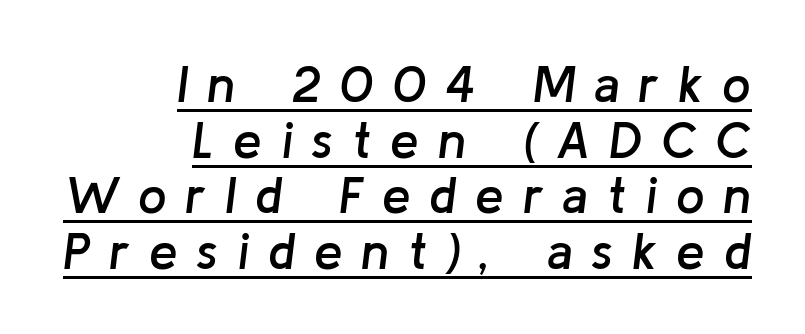
Q: Is the text bold? A: Semi-bold.
Q: Is the text italic (slanted)? A: Yes, it leans right by about 8 degrees.
Q: Is the text underlined? A: Yes.
Q: How is the paragraph aligned? A: Right-aligned.
Q: Is the spacing between letters normal or unusually wide? A: Unusually wide.
Q: Is the spacing between lines tight, normal or loose? A: Tight.
Q: Width (condensed, normal, or wide)? A: Normal.
Q: Stroke contrast? A: Low.
Q: x-height? A: Medium.
Q: Monospaced? A: No.
